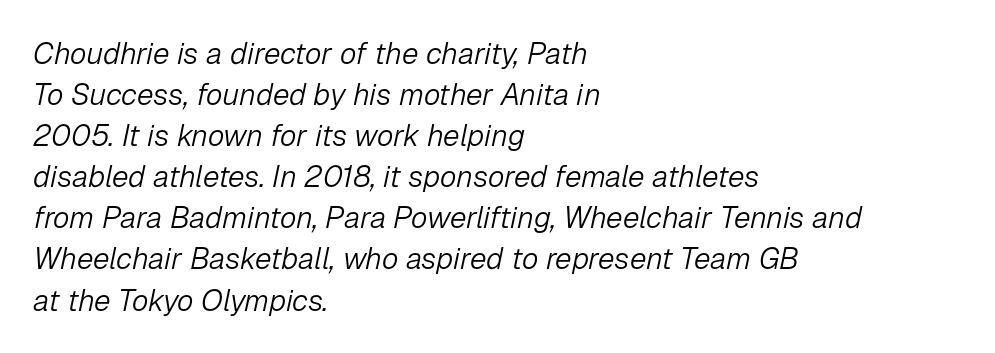
The image shows 30 px light type, italic (leaning right); set left-aligned, normal line spacing (1.37x), normal letter spacing, not underlined; low stroke contrast and a medium x-height.
